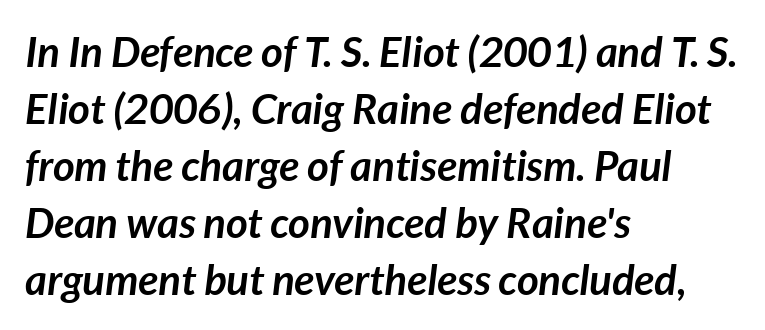
The image shows 42 px semibold type, italic (leaning right); set left-aligned, normal line spacing (1.36x), normal letter spacing, not underlined; low stroke contrast and a medium x-height.
